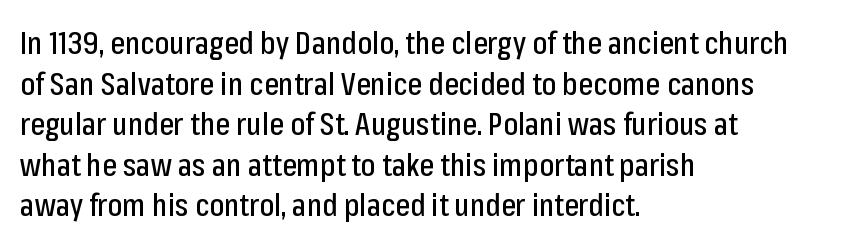
Every row of glyphs begins at an identical x-position on the left. A typesetter would call this proportional, since set widths differ per character. Nope, not italic — everything's standing straight. Typographically, this falls in the sans-serif category. This rendering leaves character spacing at its baseline value. The space between consecutive lines is moderate.
